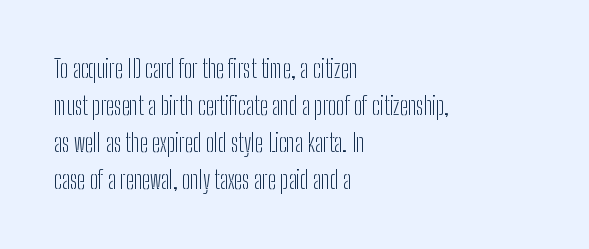
The image shows 24 px text type, upright; set left-aligned, normal line spacing (1.54x), normal letter spacing, not underlined.
